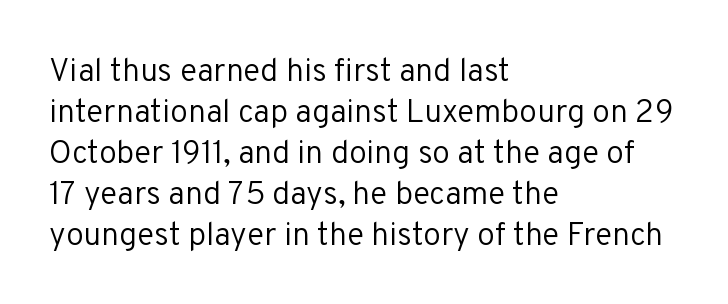
The image shows 32 px regular-weight sans-serif type, upright; set left-aligned, normal line spacing (1.28x), normal letter spacing, not underlined; low stroke contrast and a medium x-height.
